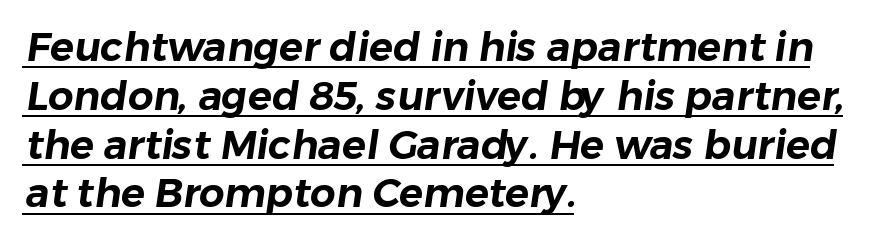
{"serif": "no", "width": "normal", "stroke_contrast": "low", "x_height": "medium", "monospaced": "no", "underline": "yes", "align": "left", "line_spacing_ratio": 1.22, "letter_spacing": "normal", "letter_spacing_em": 0.0, "glyph_px": 40}
